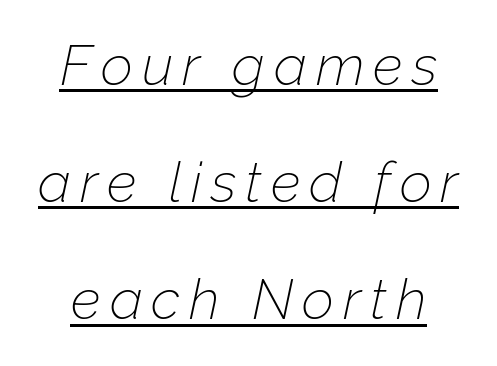
The image shows 56 px thin type, italic (leaning right); set loose line spacing (2.09x), underlined; low stroke contrast and a medium x-height.
